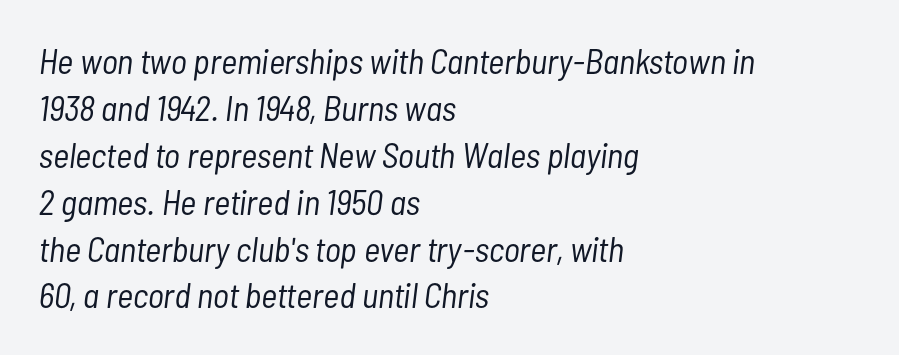
Q: Is the text bold? A: No.
Q: Is the text italic (slanted)? A: Yes, it leans right by about 7 degrees.
Q: Is the text underlined? A: No.
Q: How is the paragraph aligned? A: Left-aligned.
Q: Is the spacing between letters normal or unusually wide? A: Normal.
Q: Is the spacing between lines tight, normal or loose? A: Normal.
Q: Width (condensed, normal, or wide)? A: Condensed.
Q: Stroke contrast? A: Low.
Q: x-height? A: Medium.
Q: Monospaced? A: No.
